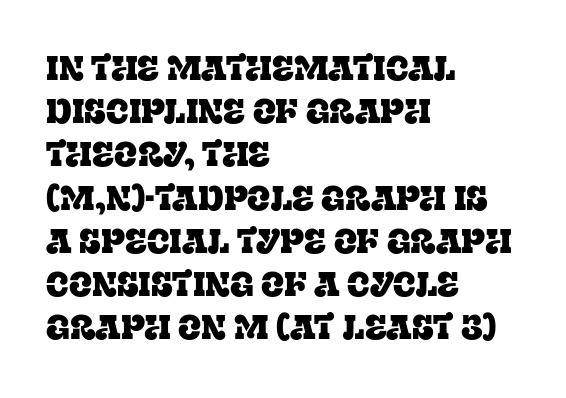
Between one letter and the next there's only the usual sliver of space. Every stem runs plumb, perpendicular to the baseline. Words float on clear page, feet unadorned. The face used here is proportionally spaced, like ordinary book or web type.
